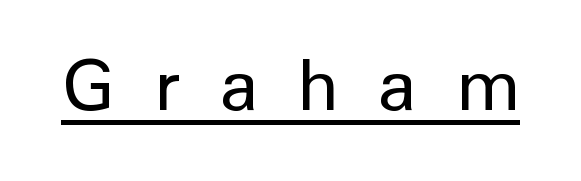
The type sits square on the baseline with zero lean. Compared with a typical body face, this is equally light or lighter still. This rendering widens character spacing well past its baseline value. What decoration does the sample have? An underline.
